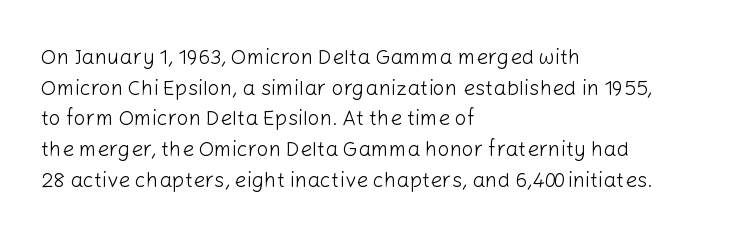
{"italic": "no", "bold": "no", "underline": "no", "align": "left", "line_spacing": "normal", "line_spacing_ratio": 1.46, "letter_spacing": "normal", "letter_spacing_em": 0.0, "glyph_px": 21}
